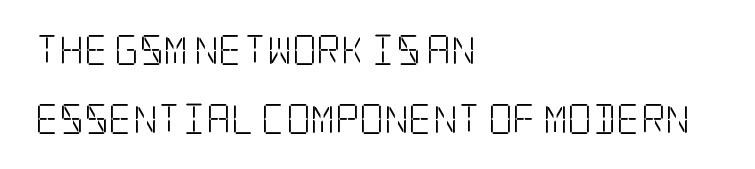
Q: Is the text bold? A: No.
Q: Is the text italic (slanted)? A: No, it is upright.
Q: Is the typeface a serif or a sans-serif typeface? A: Serif.
Q: Is the text underlined? A: No.
Q: How is the paragraph aligned? A: Left-aligned.
Q: Is the spacing between letters normal or unusually wide? A: Normal.
Q: Is the spacing between lines tight, normal or loose? A: Loose.
Q: Width (condensed, normal, or wide)? A: Condensed.
Q: Stroke contrast? A: Low.
Q: x-height? A: Large.
